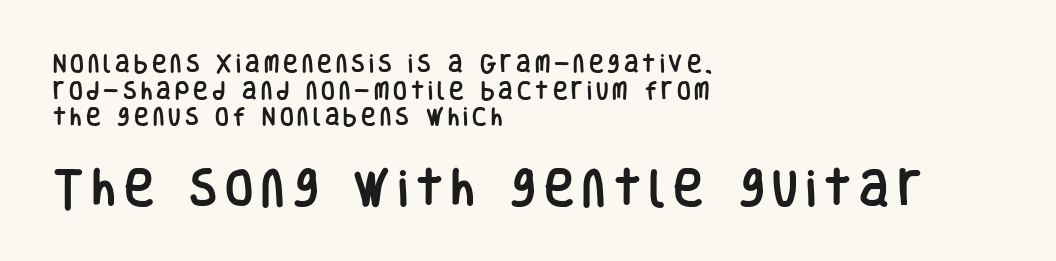
Q: Is the text italic (slanted)? A: No, it is upright.
Q: Is the typeface a serif or a sans-serif typeface? A: Sans-serif.
Q: Is the text underlined? A: No.
Q: How is the paragraph aligned? A: Left-aligned.
Q: Is the spacing between letters normal or unusually wide? A: Unusually wide.
Q: Is the spacing between lines tight, normal or loose? A: Normal.
Q: Which block of text is set in a larger size, the first (top) or the second (bottom)? A: The second (bottom) one.
Q: Width (condensed, normal, or wide)? A: Condensed.
Q: Stroke contrast? A: Low.
Q: x-height? A: Large.
Q: Monospaced? A: No.
